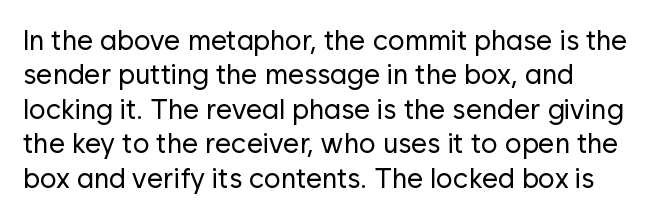
{"serif": "no", "italic": "no", "bold": "no", "weight": "regular", "width": "normal", "stroke_contrast": "low", "x_height": "medium", "monospaced": "no", "underline": "no", "line_spacing_ratio": 1.23, "letter_spacing": "normal", "letter_spacing_em": 0.0, "glyph_px": 28}
